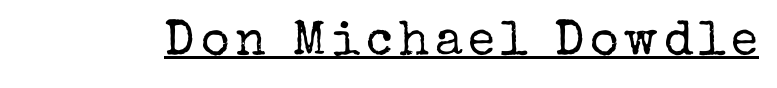
Q: Is the text bold? A: No.
Q: Is the text italic (slanted)? A: No, it is upright.
Q: Is the typeface a serif or a sans-serif typeface? A: Serif.
Q: Is the text underlined? A: Yes.
Q: Width (condensed, normal, or wide)? A: Normal.
Q: Stroke contrast? A: Low.
Q: x-height? A: Medium.
Q: Monospaced? A: No.
